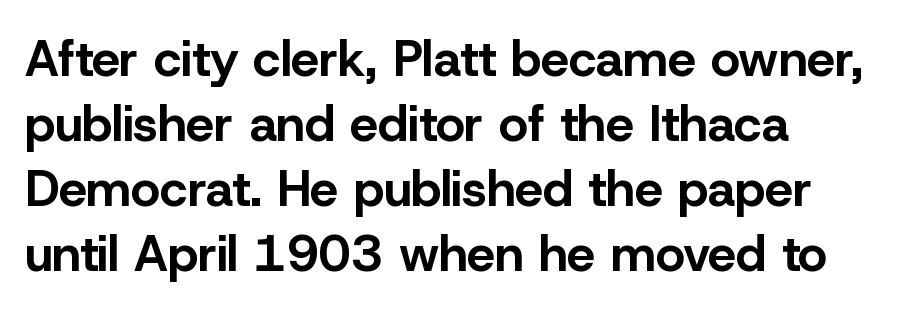
Q: Is the text bold? A: Yes.
Q: Is the text italic (slanted)? A: No, it is upright.
Q: Is the typeface a serif or a sans-serif typeface? A: Sans-serif.
Q: Is the text underlined? A: No.
Q: How is the paragraph aligned? A: Left-aligned.
Q: Is the spacing between letters normal or unusually wide? A: Normal.
Q: Is the spacing between lines tight, normal or loose? A: Normal.
Q: Width (condensed, normal, or wide)? A: Normal.
Q: Stroke contrast? A: Low.
Q: x-height? A: Medium.
Q: Monospaced? A: No.
